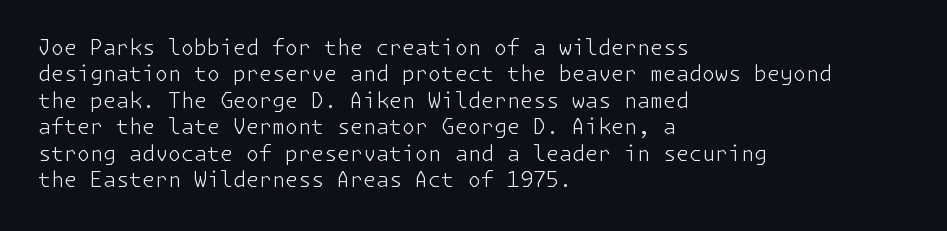
{"italic": "no", "bold": "no", "underline": "no", "align": "left", "line_spacing": "normal", "line_spacing_ratio": 1.26, "letter_spacing": "normal", "letter_spacing_em": 0.0, "glyph_px": 21}
